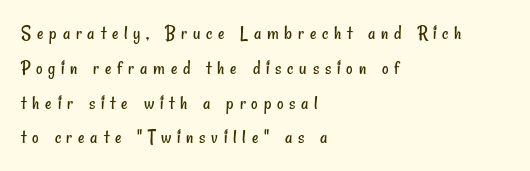
Is this a heavy cut? Hardly; it is regular or lighter. Substantial extra tracking has been applied to these lines. Has an underline been added? It has not. Notice how the passage keeps a crisp vertical edge on the left only.
